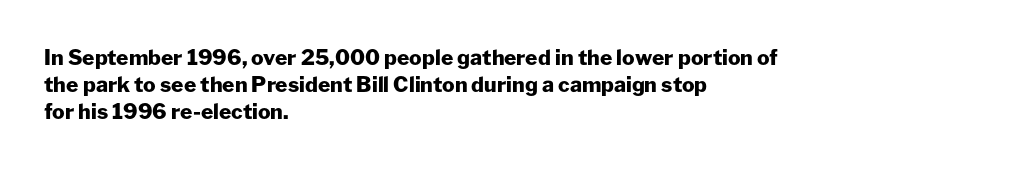
{"italic": "no", "bold": "yes", "underline": "no", "align": "left", "line_spacing": "normal", "line_spacing_ratio": 1.28, "letter_spacing": "normal", "letter_spacing_em": 0.0, "glyph_px": 21}
